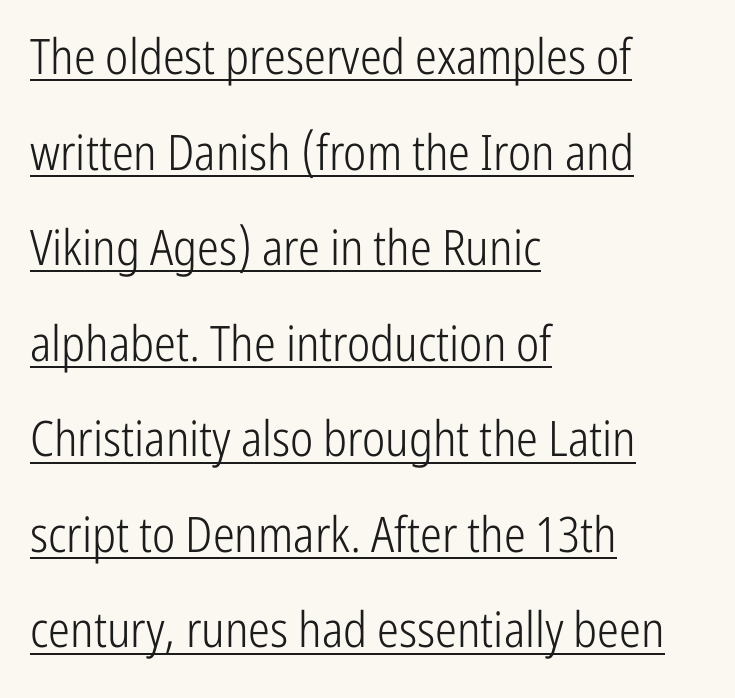
Q: Is the text bold? A: No.
Q: Is the text italic (slanted)? A: No, it is upright.
Q: Is the typeface a serif or a sans-serif typeface? A: Sans-serif.
Q: Is the text underlined? A: Yes.
Q: How is the paragraph aligned? A: Left-aligned.
Q: Is the spacing between letters normal or unusually wide? A: Normal.
Q: Is the spacing between lines tight, normal or loose? A: Loose.
Q: Width (condensed, normal, or wide)? A: Condensed.
Q: Stroke contrast? A: Low.
Q: x-height? A: Medium.
Q: Monospaced? A: No.
